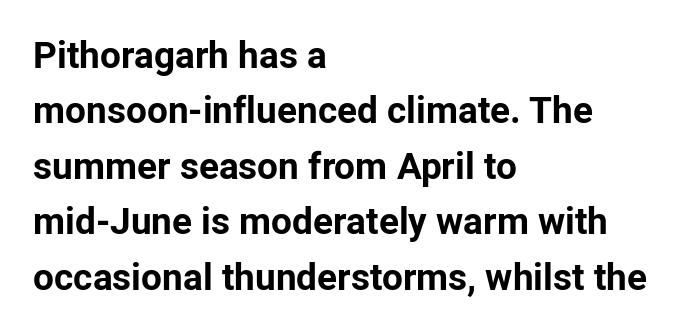
The type sits square on the baseline with zero lean. Here the designer chose a conventional face with non-uniform glyph widths. A student would call this left alignment; a typographer would say flush left, rag right. Each letter's strokes conclude bluntly, with no projecting serifs.
